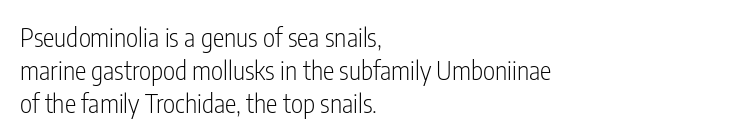
Check the space under the baseline: it is left empty. Posture: upright roman. Is the type heavy? It reads as light-to-regular instead. One-word summary of the alignment: left. The line-height multiplier appears to be the usual default.
